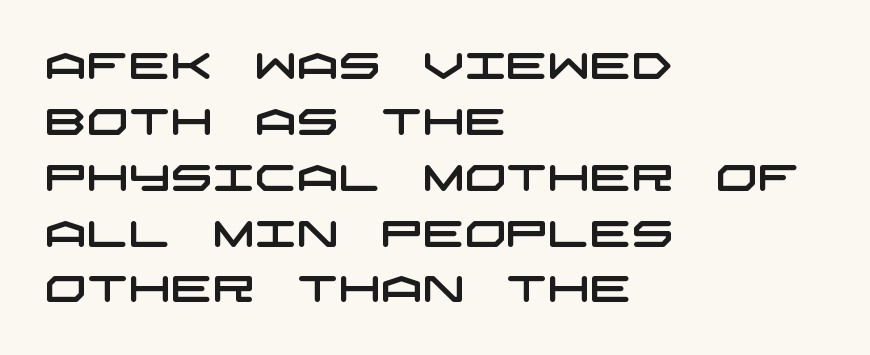
How would I describe the line gaps? Plain and ordinary. The string is rendered with underlining switched off. Tracking value appears to be zero — textbook default spacing. Regarding serifs, this sample does without them. The ragged edge is on the right, which tells us the setting is flush left.
